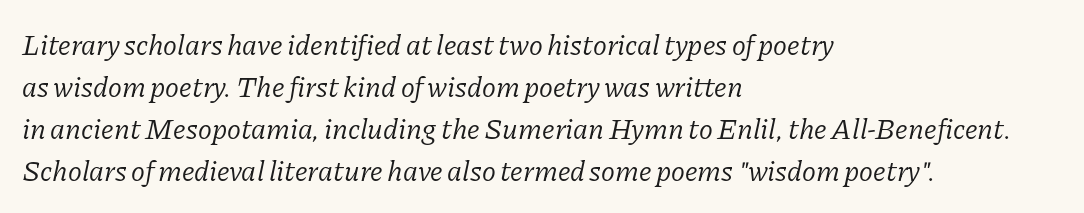
{"serif": "yes", "italic": "yes", "lean": "right", "slant_degrees": 11, "bold": "no", "weight": "light", "width": "normal", "stroke_contrast": "low", "x_height": "medium", "monospaced": "no", "underline": "no", "align": "left", "line_spacing": "normal", "line_spacing_ratio": 1.45, "letter_spacing": "normal", "letter_spacing_em": 0.0, "glyph_px": 29}
